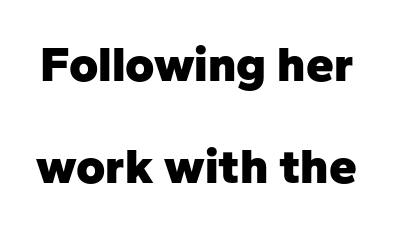
Q: Is the text bold? A: Yes.
Q: Is the text italic (slanted)? A: No, it is upright.
Q: Is the typeface a serif or a sans-serif typeface? A: Sans-serif.
Q: Is the text underlined? A: No.
Q: Is the spacing between letters normal or unusually wide? A: Normal.
Q: Is the spacing between lines tight, normal or loose? A: Loose.
Q: Width (condensed, normal, or wide)? A: Normal.
Q: Stroke contrast? A: Low.
Q: x-height? A: Medium.
Q: Monospaced? A: No.
